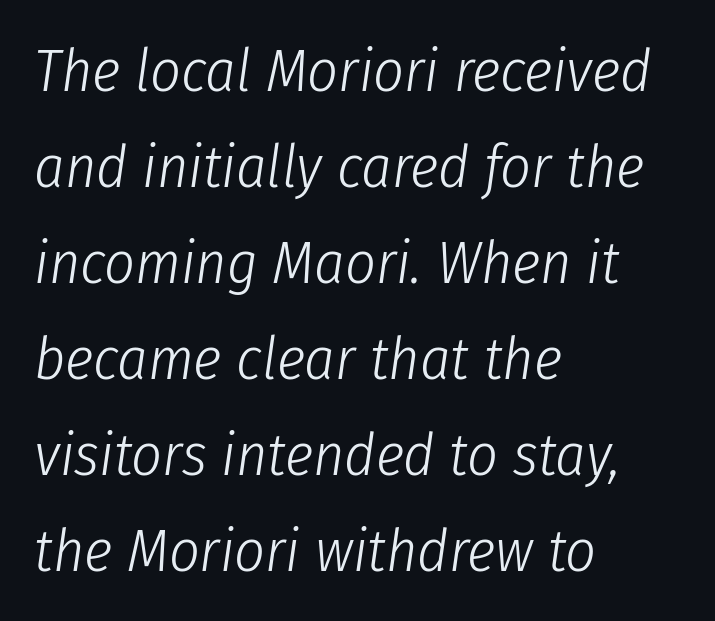
Q: Is the text bold? A: No.
Q: Is the text italic (slanted)? A: Yes, it leans right by about 8 degrees.
Q: Is the text underlined? A: No.
Q: How is the paragraph aligned? A: Left-aligned.
Q: Is the spacing between letters normal or unusually wide? A: Normal.
Q: Is the spacing between lines tight, normal or loose? A: Normal.
Q: Width (condensed, normal, or wide)? A: Condensed.
Q: Stroke contrast? A: Low.
Q: x-height? A: Medium.
Q: Monospaced? A: No.
